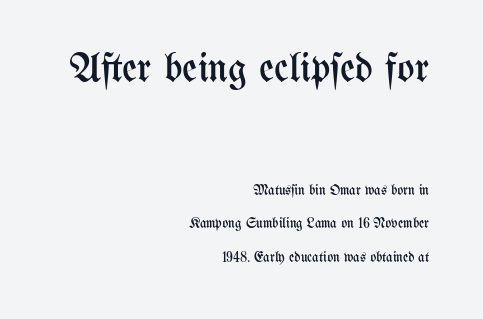
{"italic": "no", "bold": "no", "weight": "regular", "width": "condensed", "stroke_contrast": "medium", "x_height": "medium", "monospaced": "no", "underline": "no", "align": "right", "line_spacing": "loose", "line_spacing_ratio": 2.39, "letter_spacing": "normal", "letter_spacing_em": 0.0, "larger_block": "first", "size_ratio": 2.93, "glyph_px": 41}
